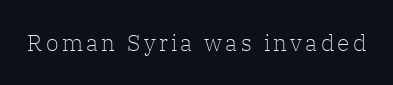
The image shows 23 px text type, upright; set not underlined.
